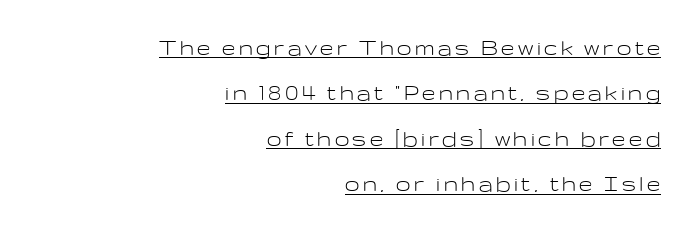
Caption: face not bold, strokes unweighted. In terms of posture, this sample is upright. The sample's only ornament is a line tracing under the words. Every row of glyphs terminates at an identical x-position on the right.
